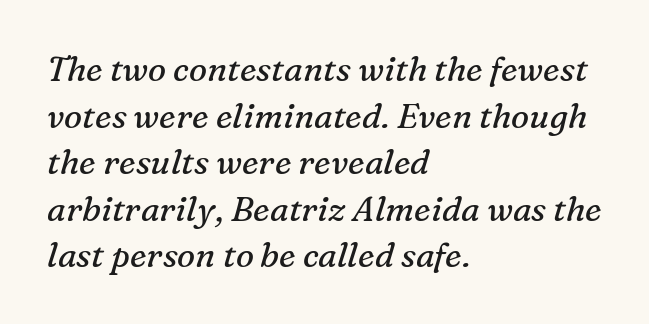
Reading down the block, your eye returns to a fixed left position each line. Descenders are the only things crossing below the line. Typographically, this falls in the serif category. Nothing unusual about the tracking: characters are spaced as the font intends. Note the varied advance widths — an 'i' is clearly narrower than an 'm'.
